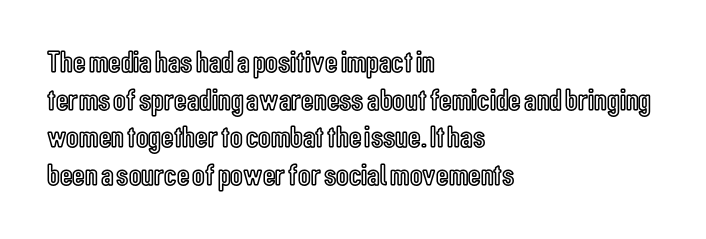
{"italic": "no", "width": "condensed", "x_height": "medium", "monospaced": "no", "underline": "no", "align": "left", "line_spacing_ratio": 1.21, "letter_spacing": "normal", "letter_spacing_em": 0.0, "glyph_px": 31}
